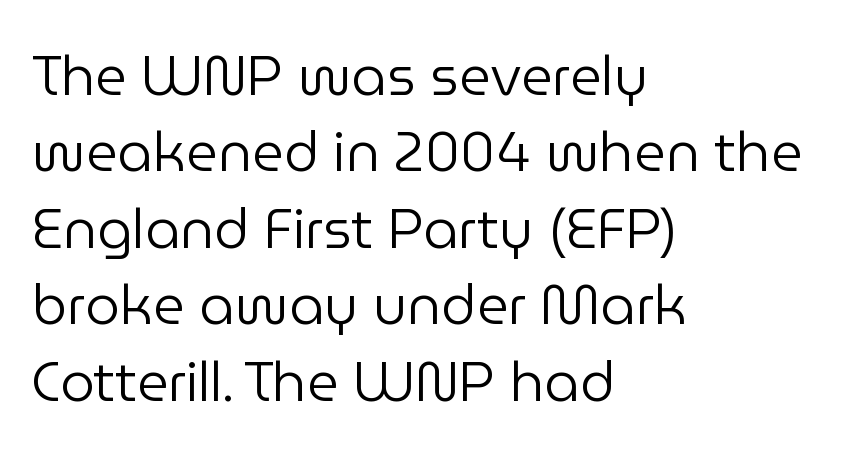
{"serif": "no", "italic": "no", "bold": "no", "weight": "regular", "width": "normal", "stroke_contrast": "low", "x_height": "medium", "monospaced": "no", "underline": "no", "align": "left", "line_spacing": "normal", "line_spacing_ratio": 1.39, "letter_spacing": "normal", "letter_spacing_em": 0.0, "glyph_px": 55}
